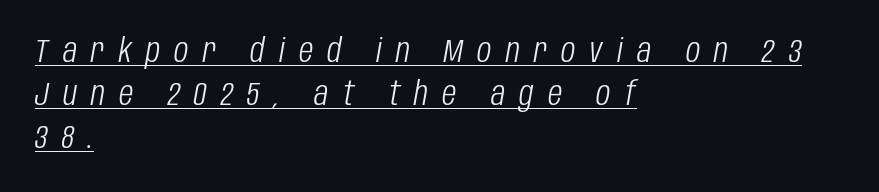
Q: Is the text bold? A: No.
Q: Is the text italic (slanted)? A: Yes, it leans right by about 10 degrees.
Q: Is the text underlined? A: Yes.
Q: How is the paragraph aligned? A: Left-aligned.
Q: Is the spacing between letters normal or unusually wide? A: Unusually wide.
Q: Is the spacing between lines tight, normal or loose? A: Normal.
Q: Width (condensed, normal, or wide)? A: Condensed.
Q: Stroke contrast? A: Low.
Q: x-height? A: Large.
Q: Monospaced? A: No.
